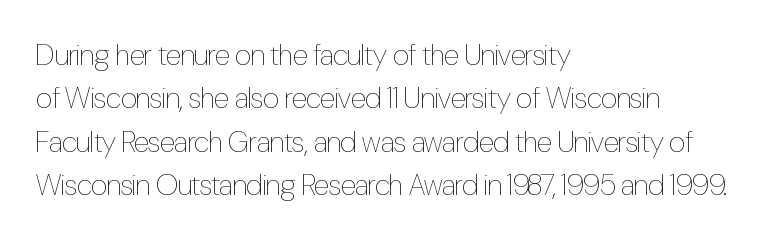
Q: Is the text bold? A: No.
Q: Is the text italic (slanted)? A: No, it is upright.
Q: Is the text underlined? A: No.
Q: How is the paragraph aligned? A: Left-aligned.
Q: Is the spacing between letters normal or unusually wide? A: Normal.
Q: Is the spacing between lines tight, normal or loose? A: Normal.
Q: Width (condensed, normal, or wide)? A: Condensed.
Q: Stroke contrast? A: Low.
Q: x-height? A: Medium.
Q: Monospaced? A: No.
